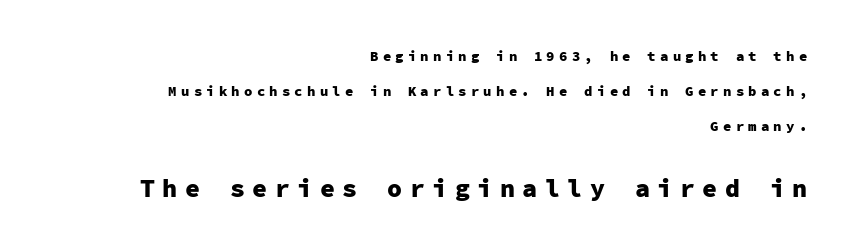
Q: Is the text bold? A: Yes.
Q: Is the text italic (slanted)? A: No, it is upright.
Q: Is the text underlined? A: No.
Q: How is the paragraph aligned? A: Right-aligned.
Q: Is the spacing between letters normal or unusually wide? A: Unusually wide.
Q: Is the spacing between lines tight, normal or loose? A: Loose.
Q: Which block of text is set in a larger size, the first (top) or the second (bottom)? A: The second (bottom) one.
